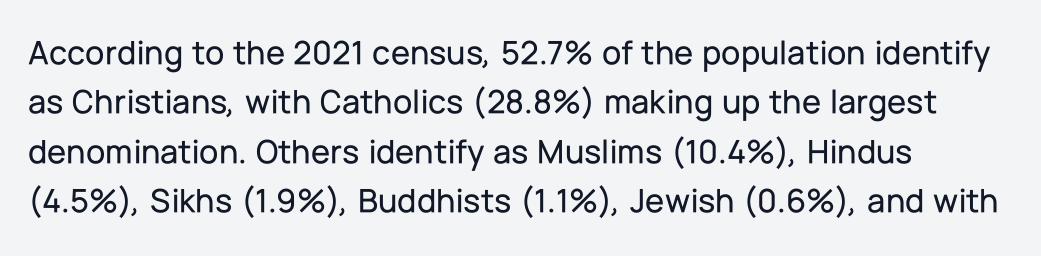
Plain, unruled lines of type. Proportional: the letters do not fall into vertical columns. The typography opts for an upright posture over an oblique one. These lines keep a tight, regular rhythm from letter to letter.
